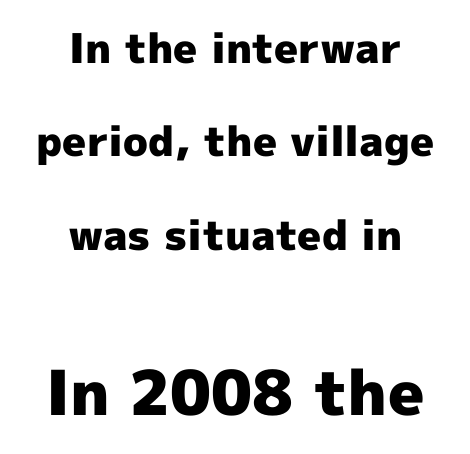
Q: Is the text bold? A: Yes.
Q: Is the text italic (slanted)? A: No, it is upright.
Q: Is the typeface a serif or a sans-serif typeface? A: Sans-serif.
Q: Is the text underlined? A: No.
Q: How is the paragraph aligned? A: Centered.
Q: Is the spacing between letters normal or unusually wide? A: Normal.
Q: Is the spacing between lines tight, normal or loose? A: Loose.
Q: Which block of text is set in a larger size, the first (top) or the second (bottom)? A: The second (bottom) one.
Q: Width (condensed, normal, or wide)? A: Normal.
Q: x-height? A: Medium.
Q: Monospaced? A: No.
